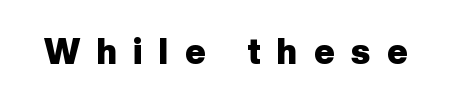
A sans-serif font was chosen for this passage. These lines were composed using upright roman letters. The letters are bold, with thick, heavy strokes. You could not count columns in this text — the font is proportionally spaced.
